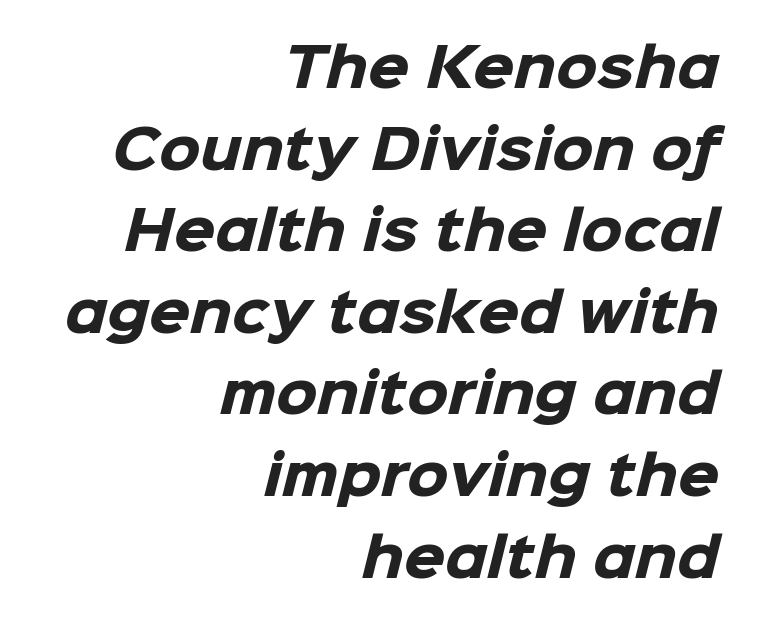
The image shows 53 px heavy sans-serif type; set right-aligned, normal line spacing (1.54x), normal letter spacing, not underlined; low stroke contrast and a medium x-height.
